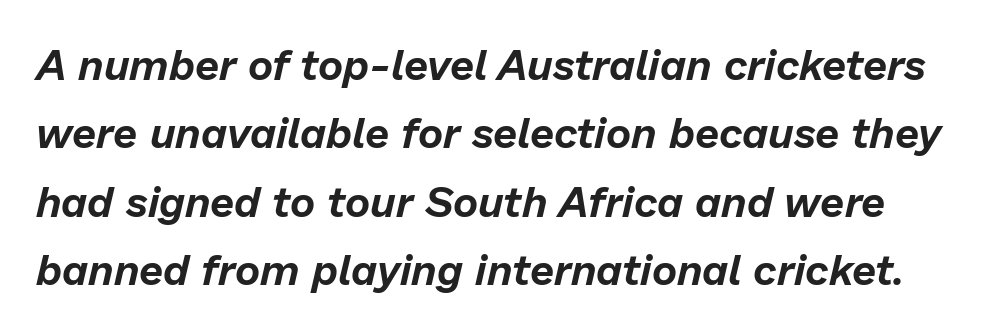
Each letter keeps its own natural width here, so spacing adapts to shape. A typesetter would mark this as italic. Leading matches the norm, producing a regular column. This rendering features lettering with no underline. The face used here is rendered with its standard letterfit.
